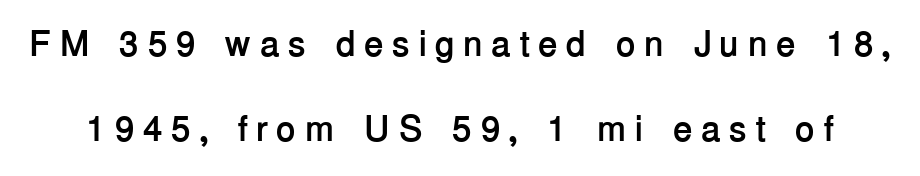
{"serif": "no", "italic": "no", "bold": "yes", "weight": "semibold", "width": "normal", "stroke_contrast": "low", "x_height": "medium", "monospaced": "no", "underline": "no", "line_spacing": "loose", "line_spacing_ratio": 2.36, "letter_spacing": "wide", "letter_spacing_em": 0.23, "glyph_px": 36}
